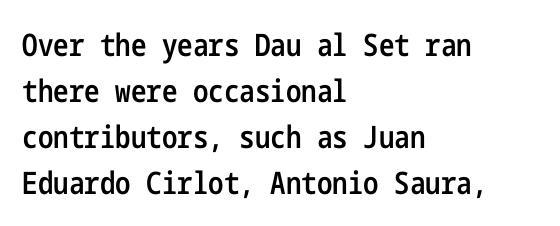
{"serif": "no", "italic": "no", "bold": "semi", "weight": "semibold", "width": "condensed", "stroke_contrast": "low", "x_height": "medium", "underline": "no", "align": "left", "line_spacing": "normal", "line_spacing_ratio": 1.48, "letter_spacing": "normal", "letter_spacing_em": 0.0, "glyph_px": 31}
